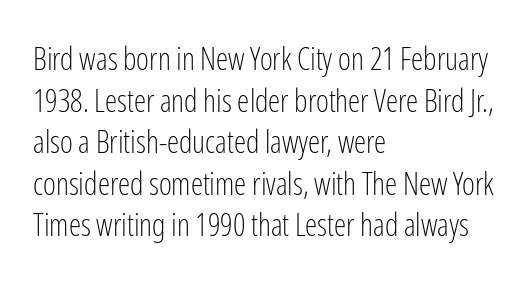
Q: Is the text bold? A: No.
Q: Is the text italic (slanted)? A: No, it is upright.
Q: Is the typeface a serif or a sans-serif typeface? A: Sans-serif.
Q: Is the text underlined? A: No.
Q: How is the paragraph aligned? A: Left-aligned.
Q: Is the spacing between letters normal or unusually wide? A: Normal.
Q: Is the spacing between lines tight, normal or loose? A: Normal.
Q: Width (condensed, normal, or wide)? A: Condensed.
Q: Stroke contrast? A: Low.
Q: x-height? A: Medium.
Q: Monospaced? A: No.
